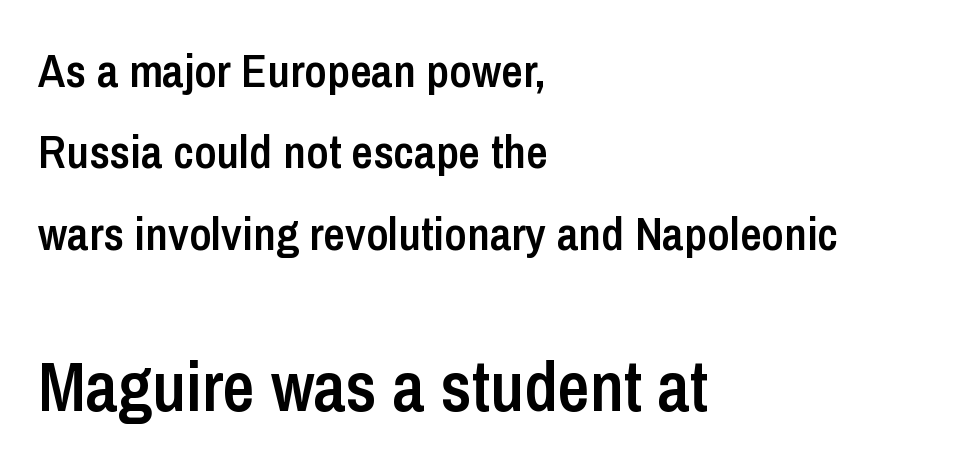
{"serif": "no", "italic": "no", "bold": "semi", "weight": "semibold", "width": "condensed", "stroke_contrast": "low", "x_height": "medium", "monospaced": "no", "underline": "no", "align": "left", "line_spacing_ratio": 1.73, "letter_spacing": "normal", "letter_spacing_em": 0.0, "larger_block": "second", "size_ratio": 1.49, "glyph_px": 70}
